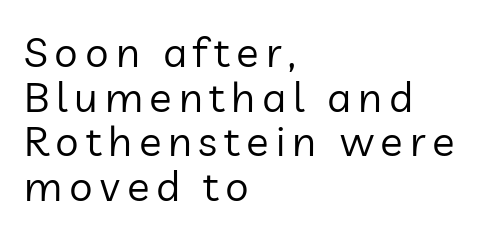
{"serif": "no", "italic": "no", "bold": "no", "weight": "regular", "width": "normal", "stroke_contrast": "low", "x_height": "medium", "monospaced": "no", "underline": "no", "align": "left", "line_spacing": "tight", "line_spacing_ratio": 1.06, "glyph_px": 42}
